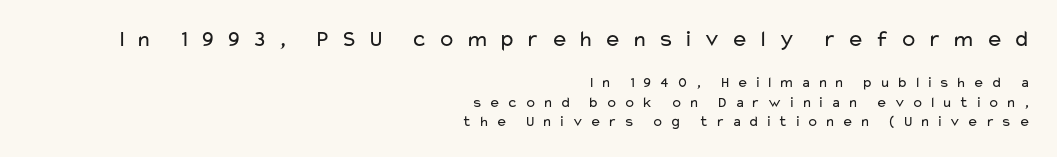
Layout note: lines flush right. Vertical strokes here are truly vertical. Is the type heavy? It reads as light-to-regular instead. Type size steps down from the first block to the second. Glyph-to-glyph distance is far greater than everyday printed text. Glance below the letters and you will spot only blank space.
